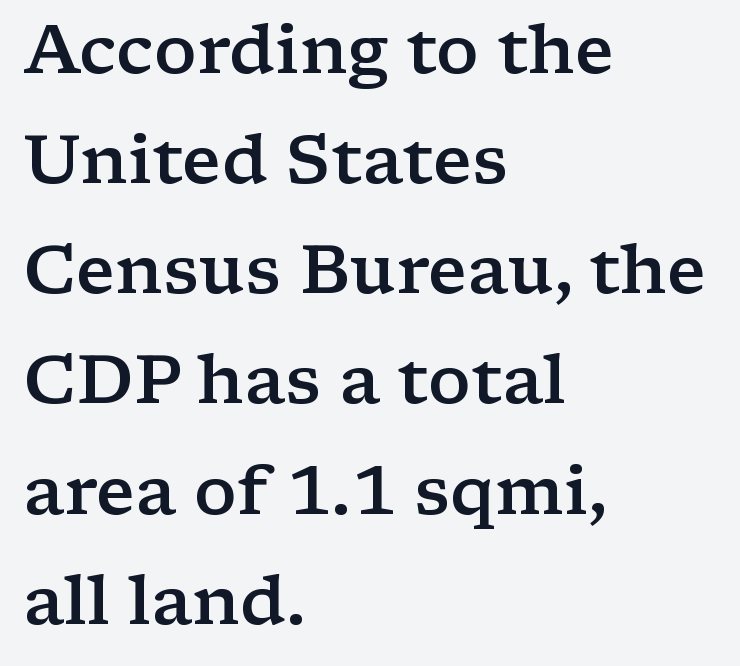
The type is set solid horizontally, with unmodified tracking. Just letters on the line, the space beneath them empty. Weight check: semibold — heavier than regular, not quite bold. The rendering uses natural spacing where letterforms have individual widths.
